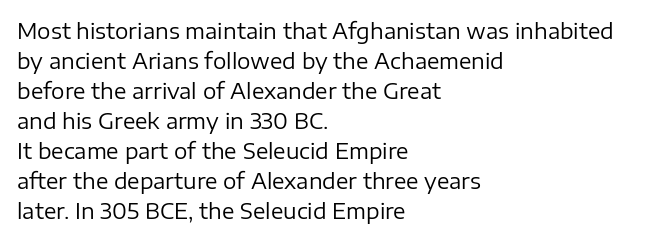
Compared with typical body copy, the letter spacing here is the same. The text block is weighted toward the left margin, trailing off unevenly rightward. The foot of each line stays bare and open. Evenly set lines give the paragraph a standard silhouette. Stroke thickness stays within the range of a standard reading face or lighter.
